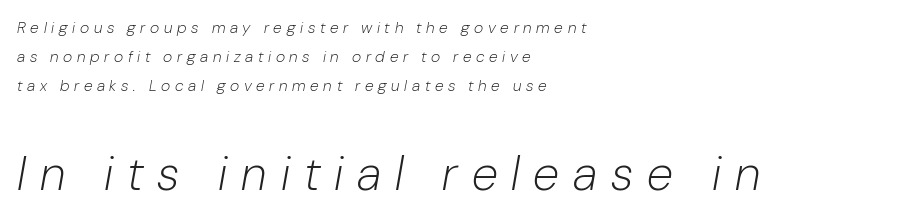
{"italic": "yes", "lean": "right", "slant_degrees": 10, "bold": "no", "weight": "light", "width": "normal", "stroke_contrast": "low", "x_height": "medium", "monospaced": "no", "underline": "no", "align": "left", "line_spacing_ratio": 1.8, "letter_spacing": "wide", "letter_spacing_em": 0.29, "larger_block": "second", "size_ratio": 3.0, "glyph_px": 48}
